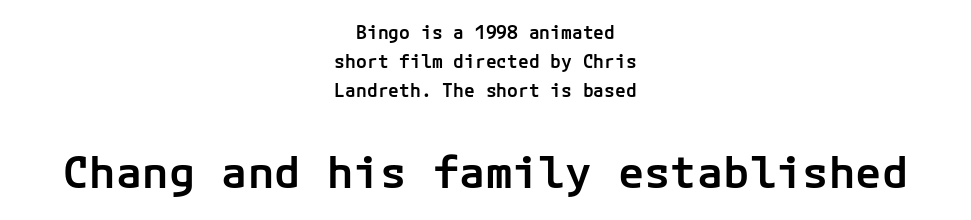
The words here are not underlined. Each letter's strokes conclude bluntly, with no projecting serifs. Centered paragraph, ragged on both sides. Vertically, the passage feels balanced, rows spaced as you'd expect. Rendered with straight, roman letterforms.
